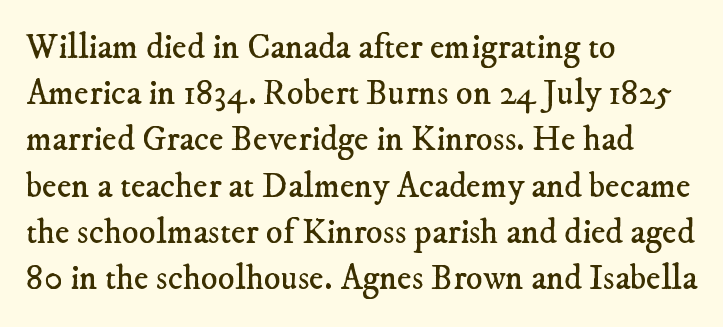
The image shows 35 px regular-weight serif type; set left-aligned, normal line spacing (1.32x), normal letter spacing, not underlined; low stroke contrast and a small x-height.
